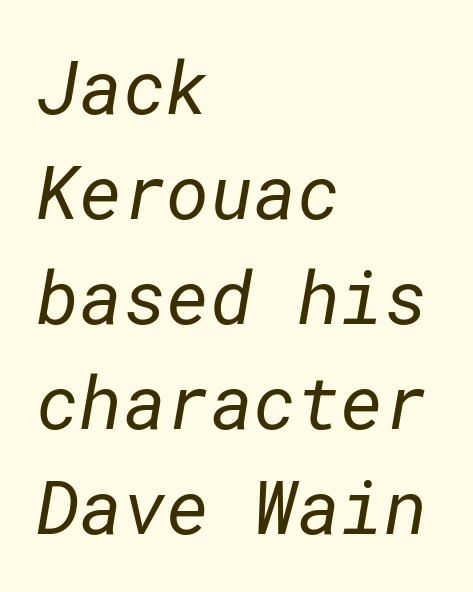
{"serif": "no", "bold": "no", "weight": "regular", "width": "normal", "stroke_contrast": "low", "x_height": "medium", "underline": "no", "align": "left", "line_spacing": "normal", "line_spacing_ratio": 1.42, "letter_spacing": "normal", "letter_spacing_em": 0.0, "glyph_px": 74}
